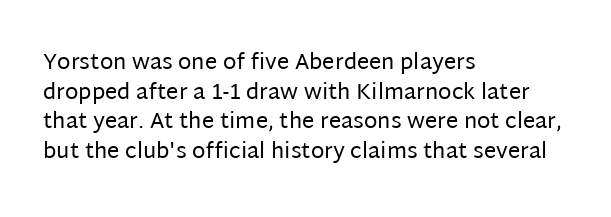
Q: Is the text bold? A: No.
Q: Is the text italic (slanted)? A: No, it is upright.
Q: Is the text underlined? A: No.
Q: How is the paragraph aligned? A: Left-aligned.
Q: Is the spacing between letters normal or unusually wide? A: Normal.
Q: Is the spacing between lines tight, normal or loose? A: Normal.
